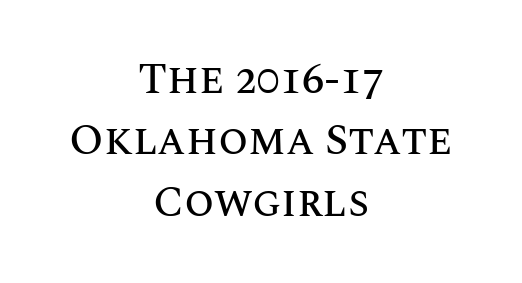
The image shows 43 px text type, upright; set centered, normal line spacing (1.43x), normal letter spacing, not underlined; medium stroke contrast and a large x-height.
